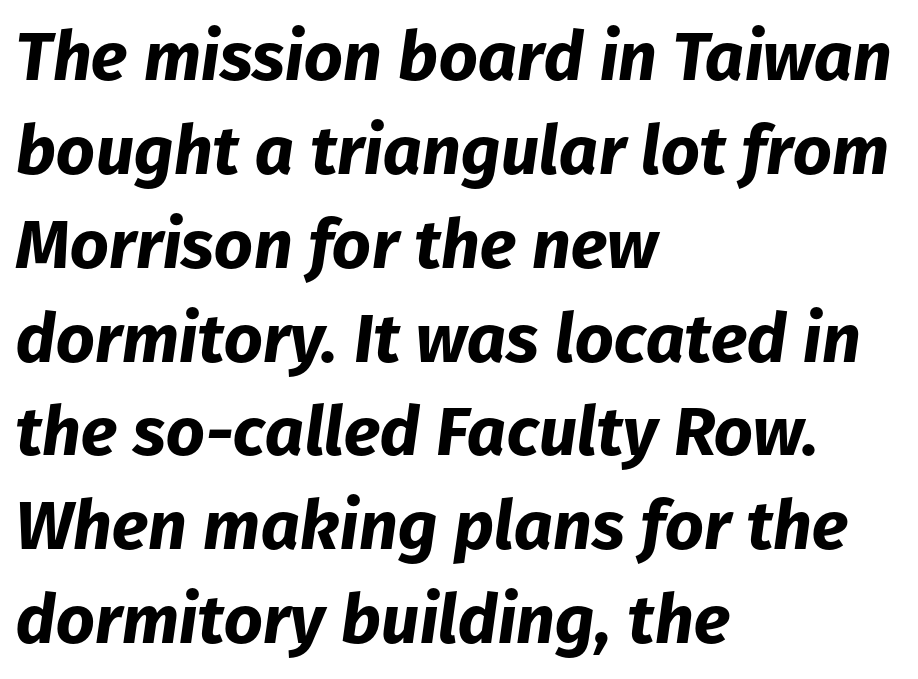
Only glyphs here, with clear space below each row. The specimen reads as italic at a glance. Each line starts at the same left margin while the right side varies. On the weight axis this lands at bold, roughly 700.
